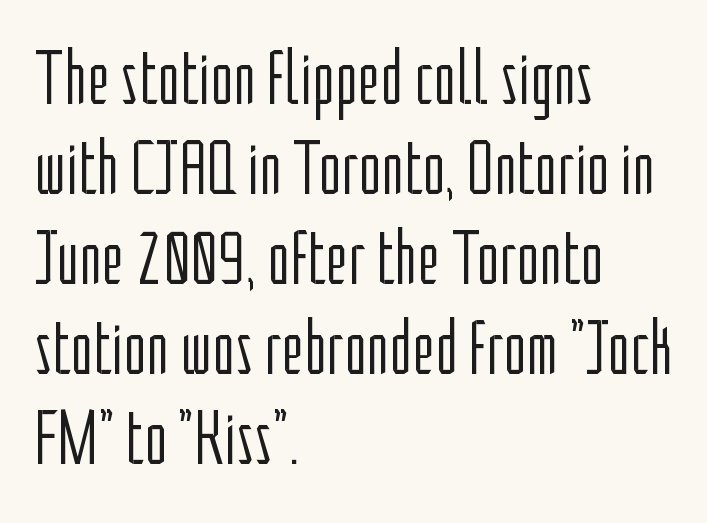
The image shows 77 px light, condensed sans-serif type, upright; set left-aligned, line spacing 1.17x, normal letter spacing, not underlined; low stroke contrast and a medium x-height.
